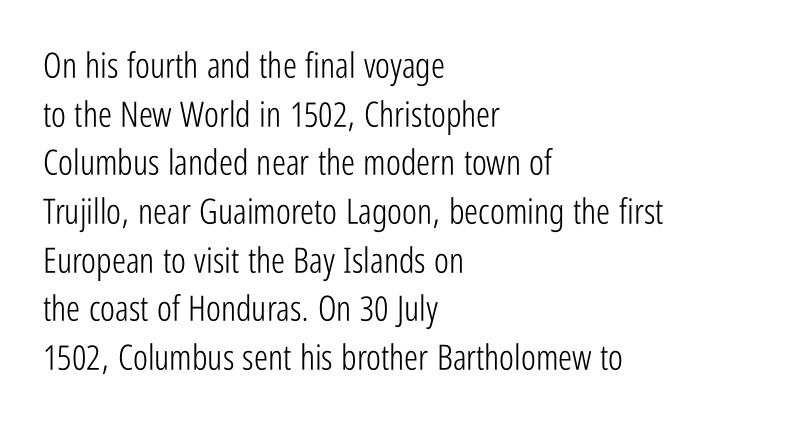
Baseline-to-baseline distance is the conventional proportion of letter height. This rendering features lettering with no underline. You could call the tracking neutral — neither tight nor loose. Alignment: flush left. Tall strokes in this sample are plumb rather than angled. Bold? No — there's no thickening of the strokes.
